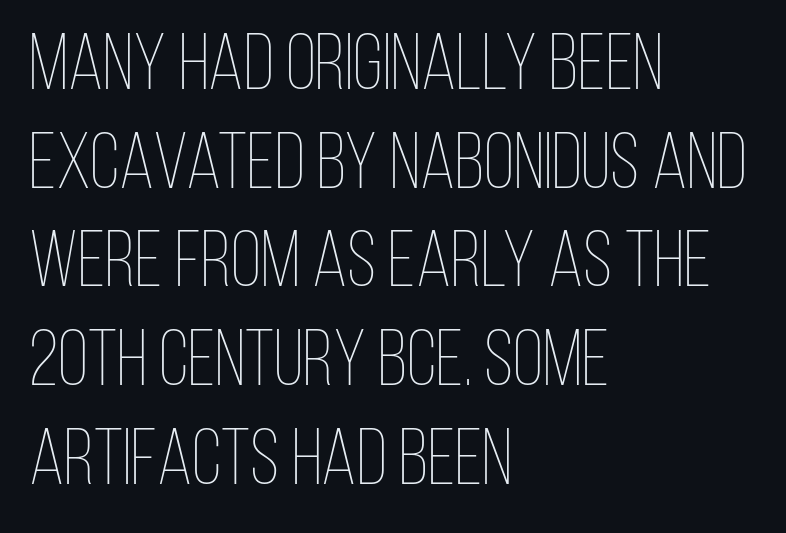
The gaps between neighbouring characters are ordinary and unremarkable. This rendering uses left alignment, leaving the right contour irregular. These lines were composed using upright roman letters. Character widths vary here, with narrow letters taking less room than wide ones.
